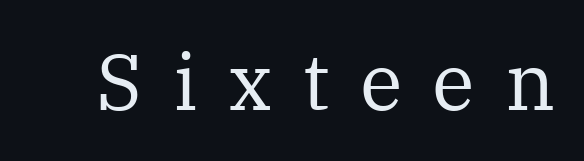
The image shows 79 px regular-weight serif type, upright; set unusually wide letter spacing (+0.38 em), not underlined; medium stroke contrast and a medium x-height.
